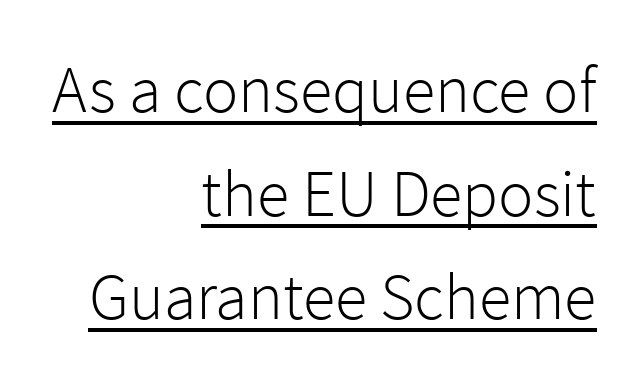
{"serif": "no", "italic": "no", "bold": "no", "weight": "light", "width": "normal", "stroke_contrast": "low", "x_height": "medium", "monospaced": "no", "underline": "yes", "align": "right", "line_spacing": "normal", "line_spacing_ratio": 1.57, "letter_spacing": "normal", "letter_spacing_em": 0.0, "glyph_px": 66}
